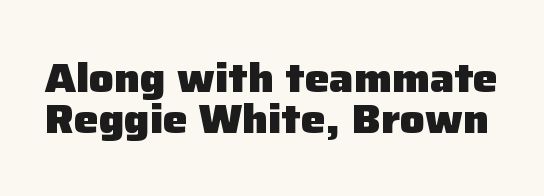
Characters remain perfectly vertical along every line. The rendering uses a bold face; every stroke is thick and dark. This sample trades vertical openness for compactness between lines. Descenders hang freely into open space. Each letter's strokes conclude bluntly, with no projecting serifs. Proportional: the letters do not fall into vertical columns.
